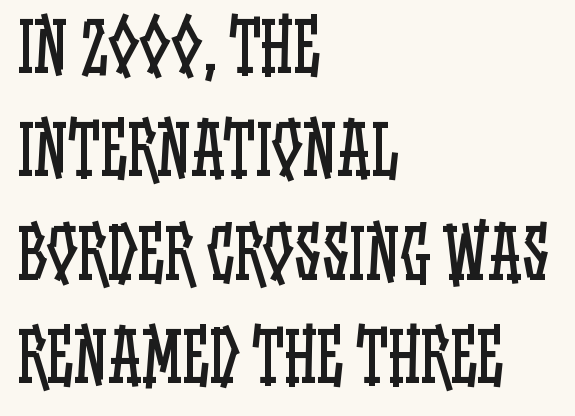
Summary of vertical rhythm: regular, with standard interline spacing. Which margin do the lines hug? The left one — the right edge is uneven. The type is set solid horizontally, with unmodified tracking. The font sits on the lighter half of the weight spectrum, regular included. Each letter keeps its own natural width here, so spacing adapts to shape.
